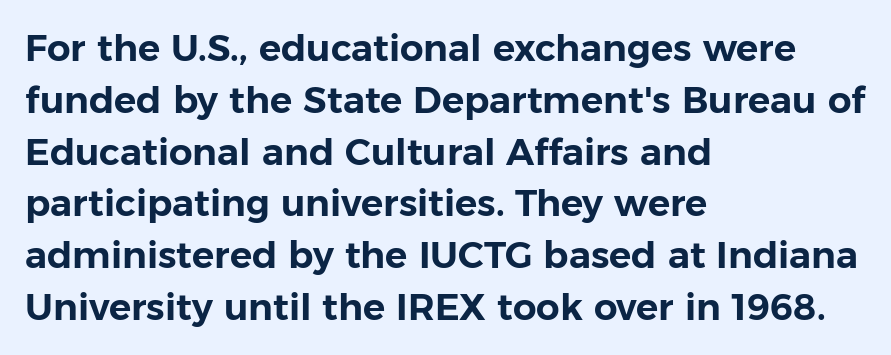
The image shows 37 px sans-serif type, upright; set left-aligned, normal line spacing (1.4x), normal letter spacing, not underlined; low stroke contrast and a medium x-height.
